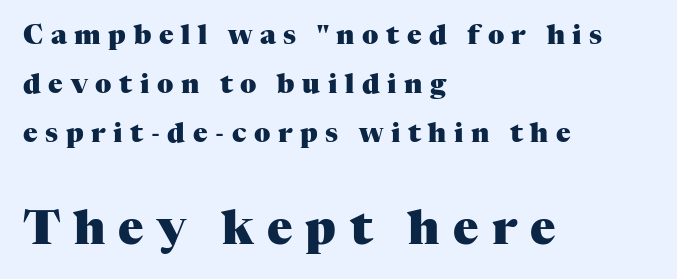
Does extra space separate the letters? Yes, quite a lot of it. Each line starts at the same left margin while the right side varies. The sample has been set heavy, in full bold. The typeface chosen for these lines features serifs. Character widths vary here, with narrow letters taking less room than wide ones. If you drew a line through each stem, it would be perfectly vertical.
